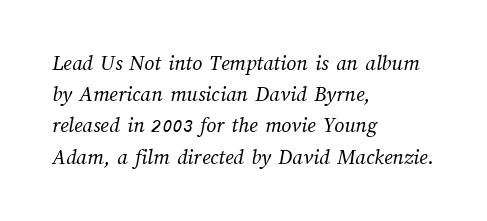
{"bold": "no", "underline": "no", "align": "left", "line_spacing": "normal", "line_spacing_ratio": 1.42, "letter_spacing": "normal", "letter_spacing_em": 0.0, "glyph_px": 22}
